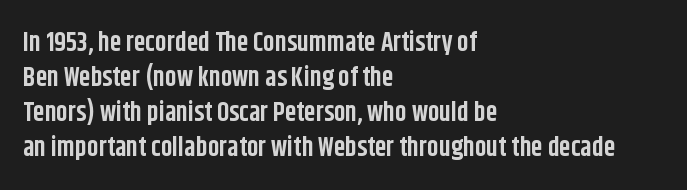
The image shows 26 px bold type, upright; set left-aligned, normal line spacing (1.35x), normal letter spacing, not underlined.
